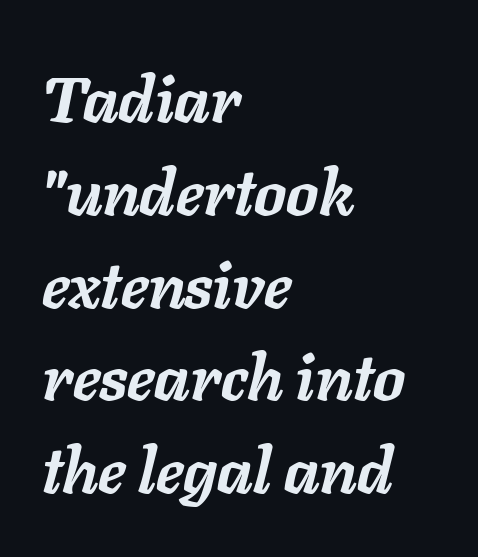
Words float on clear page, feet unadorned. Think of a printed novel: that variable character pitch is what you see here. Notice how thick the strokes are: this is what a full bold looks like. Reading down the column, the eye jumps a familiar distance to each next line. Italic: yes, the glyphs are oblique.
